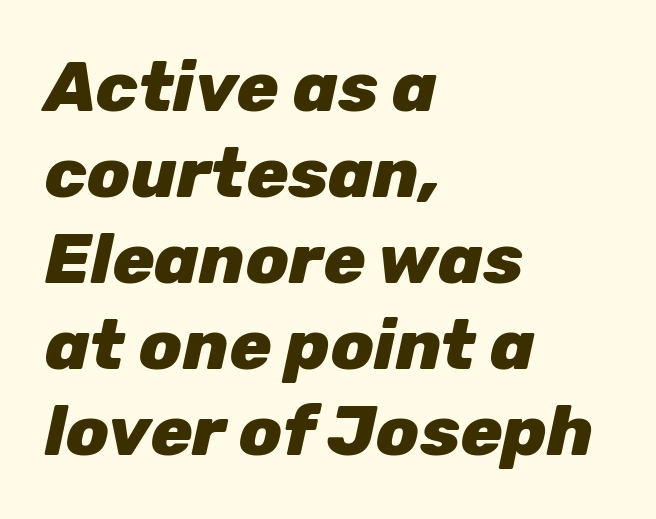
{"italic": "yes", "lean": "right", "slant_degrees": 12, "bold": "yes", "weight": "heavy", "width": "normal", "stroke_contrast": "low", "x_height": "medium", "monospaced": "no", "underline": "no", "align": "left", "line_spacing_ratio": 1.23, "letter_spacing": "normal", "letter_spacing_em": 0.0, "glyph_px": 70}
